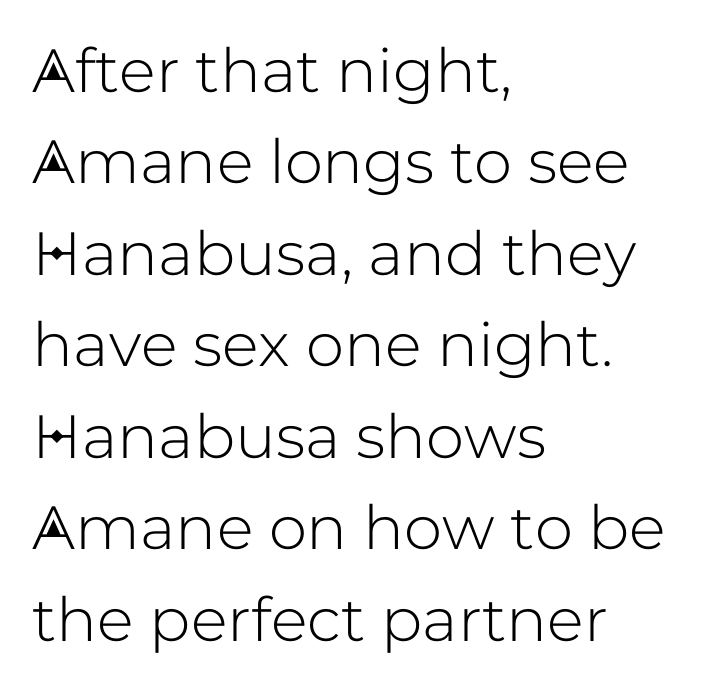
{"serif": "no", "italic": "no", "width": "normal", "stroke_contrast": "low", "x_height": "medium", "monospaced": "no", "underline": "no", "align": "left", "line_spacing": "normal", "line_spacing_ratio": 1.5, "letter_spacing": "normal", "letter_spacing_em": 0.0, "glyph_px": 61}
